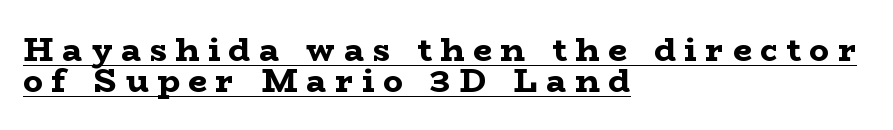
Q: Is the text bold? A: Yes.
Q: Is the text italic (slanted)? A: No, it is upright.
Q: Is the typeface a serif or a sans-serif typeface? A: Serif.
Q: Is the text underlined? A: Yes.
Q: How is the paragraph aligned? A: Left-aligned.
Q: Is the spacing between letters normal or unusually wide? A: Unusually wide.
Q: Is the spacing between lines tight, normal or loose? A: Tight.
Q: Width (condensed, normal, or wide)? A: Wide.
Q: Stroke contrast? A: Low.
Q: x-height? A: Medium.
Q: Monospaced? A: No.
